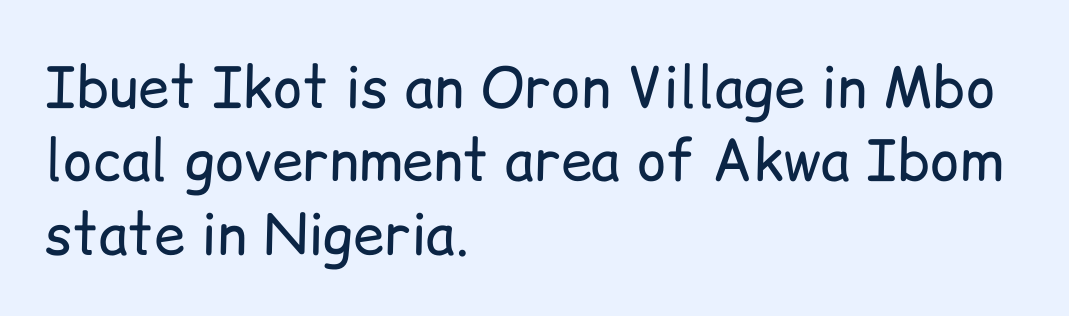
The image shows 56 px regular-weight sans-serif type, upright; set left-aligned, normal line spacing (1.31x), normal letter spacing, not underlined; low stroke contrast and a medium x-height.
